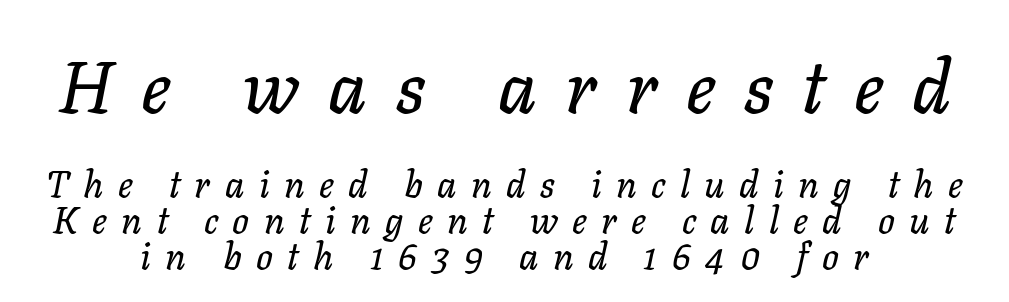
{"italic": "yes", "lean": "right", "slant_degrees": 11, "width": "normal", "stroke_contrast": "low", "x_height": "medium", "monospaced": "no", "underline": "no", "line_spacing": "tight", "line_spacing_ratio": 0.97, "letter_spacing": "wide", "letter_spacing_em": 0.39, "larger_block": "first", "size_ratio": 2.0, "glyph_px": 74}
